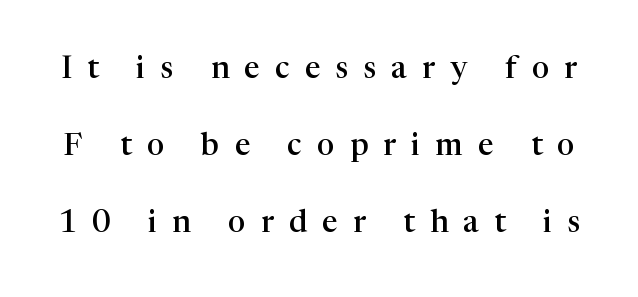
Q: Is the text bold? A: Semi-bold.
Q: Is the text italic (slanted)? A: No, it is upright.
Q: Is the typeface a serif or a sans-serif typeface? A: Serif.
Q: Is the text underlined? A: No.
Q: Is the spacing between letters normal or unusually wide? A: Unusually wide.
Q: Is the spacing between lines tight, normal or loose? A: Loose.
Q: Width (condensed, normal, or wide)? A: Normal.
Q: Stroke contrast? A: High.
Q: x-height? A: Medium.
Q: Monospaced? A: No.
